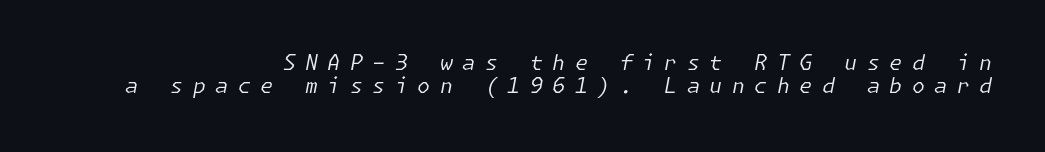
Line spacing here is tight. A flush-right, rag-left setting is used for this passage. A light-to-regular cut is what we see here. These lines have a slow, spaced-out rhythm from letter to letter. Honestly, there is no underline to notice here at all. A typesetter would mark this as italic.
